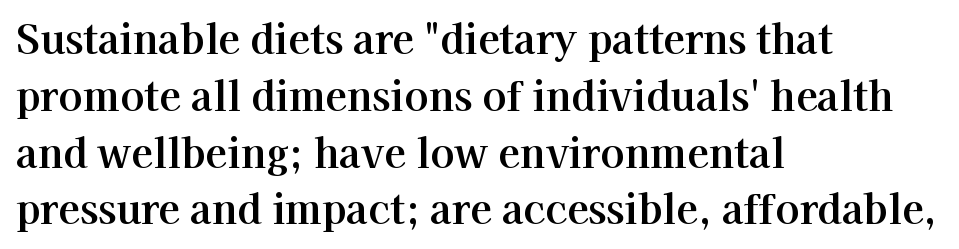
This rendering features lettering with no underline. Compared with typical body copy, the letter spacing here is the same. Honestly, the row spacing looks completely unremarkable. Every row of glyphs begins at an identical x-position on the left. A typesetter would label this face a serif.
